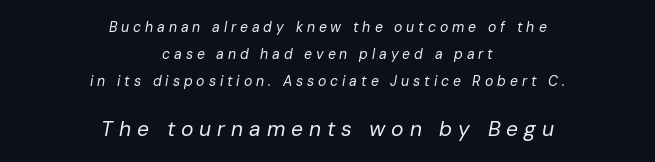
Q: Is the text bold? A: No.
Q: Is the text italic (slanted)? A: Yes, it leans right by about 10 degrees.
Q: Is the text underlined? A: No.
Q: How is the paragraph aligned? A: Centered.
Q: Is the spacing between letters normal or unusually wide? A: Unusually wide.
Q: Is the spacing between lines tight, normal or loose? A: Loose.
Q: Which block of text is set in a larger size, the first (top) or the second (bottom)? A: The second (bottom) one.
